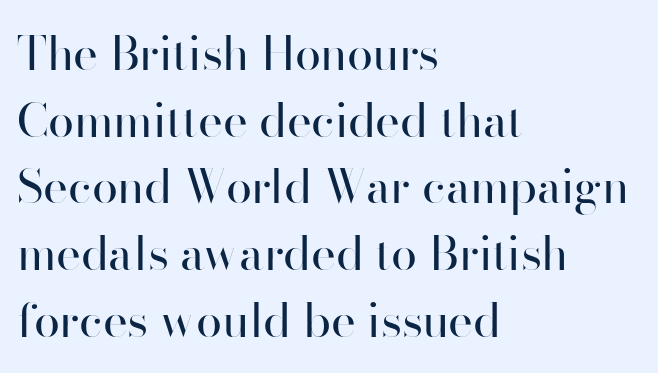
Q: Is the text bold? A: No.
Q: Is the text italic (slanted)? A: No, it is upright.
Q: Is the typeface a serif or a sans-serif typeface? A: Sans-serif.
Q: Is the text underlined? A: No.
Q: How is the paragraph aligned? A: Left-aligned.
Q: Is the spacing between letters normal or unusually wide? A: Normal.
Q: Is the spacing between lines tight, normal or loose? A: Normal.
Q: Width (condensed, normal, or wide)? A: Normal.
Q: Stroke contrast? A: High.
Q: x-height? A: Small.
Q: Monospaced? A: No.
